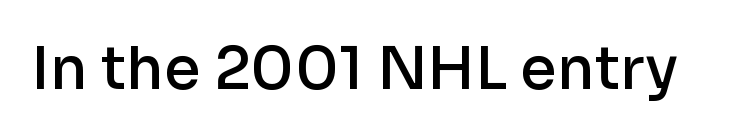
Q: Is the text bold? A: Semi-bold.
Q: Is the text italic (slanted)? A: No, it is upright.
Q: Is the typeface a serif or a sans-serif typeface? A: Sans-serif.
Q: Is the text underlined? A: No.
Q: Is the spacing between letters normal or unusually wide? A: Normal.
Q: Width (condensed, normal, or wide)? A: Normal.
Q: Stroke contrast? A: Low.
Q: x-height? A: Medium.
Q: Monospaced? A: No.
